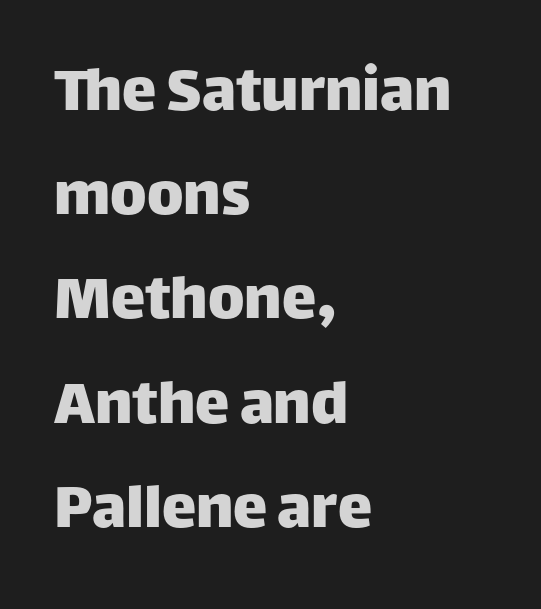
The image shows 69 px sans-serif type, upright; set left-aligned, normal line spacing (1.51x), normal letter spacing, not underlined; low stroke contrast and a large x-height.
